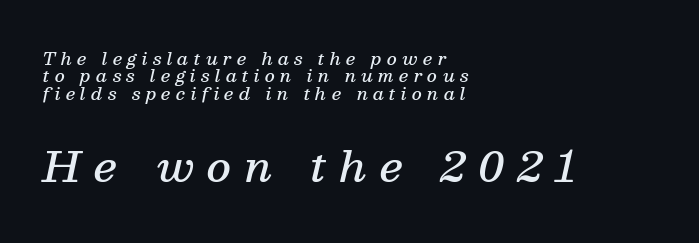
Q: Is the text bold? A: Semi-bold.
Q: Is the text italic (slanted)? A: Yes, it leans right by about 13 degrees.
Q: Is the typeface a serif or a sans-serif typeface? A: Serif.
Q: Is the text underlined? A: No.
Q: How is the paragraph aligned? A: Left-aligned.
Q: Is the spacing between letters normal or unusually wide? A: Unusually wide.
Q: Is the spacing between lines tight, normal or loose? A: Tight.
Q: Which block of text is set in a larger size, the first (top) or the second (bottom)? A: The second (bottom) one.
Q: Width (condensed, normal, or wide)? A: Normal.
Q: Stroke contrast? A: Medium.
Q: x-height? A: Medium.
Q: Monospaced? A: No.
